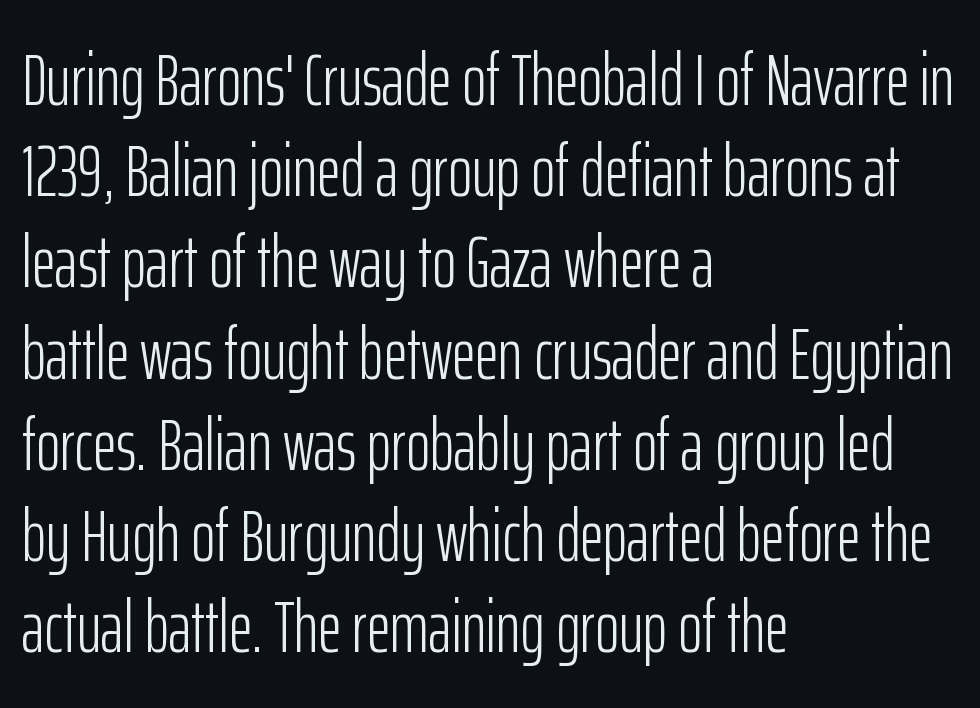
The image shows 73 px light, condensed sans-serif type, upright; set left-aligned, normal line spacing (1.25x), normal letter spacing, not underlined; low stroke contrast and a medium x-height.
